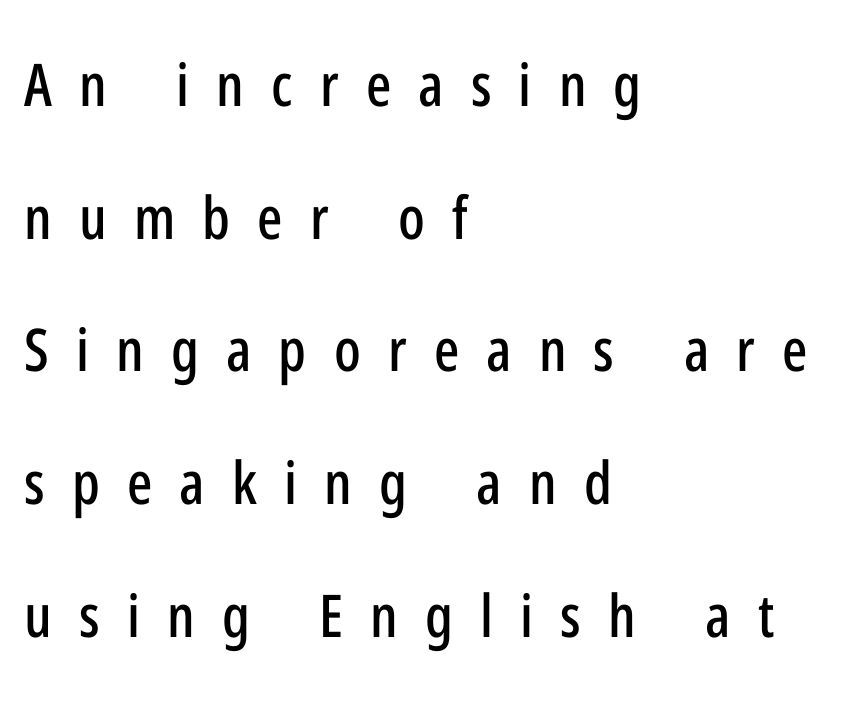
{"serif": "no", "italic": "no", "width": "condensed", "stroke_contrast": "low", "x_height": "medium", "monospaced": "no", "underline": "no", "align": "left", "line_spacing": "loose", "line_spacing_ratio": 2.25, "letter_spacing": "wide", "letter_spacing_em": 0.46, "glyph_px": 59}
